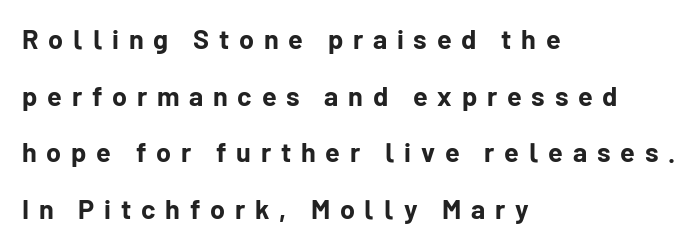
The image shows 27 px bold type, upright; set left-aligned, loose line spacing (2.1x), unusually wide letter spacing (+0.36 em), not underlined.
